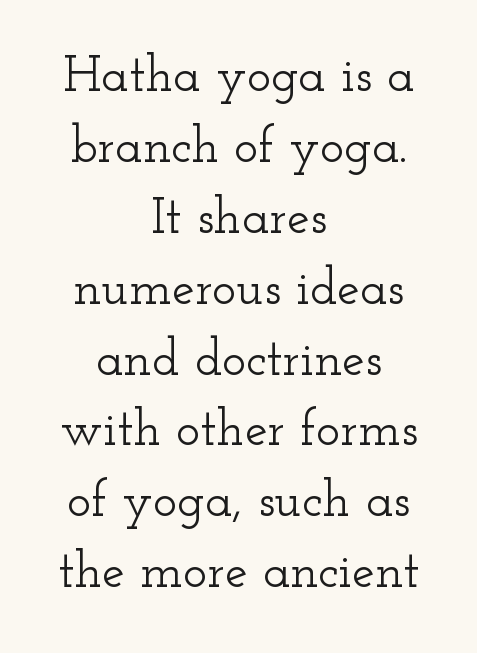
Q: Is the text italic (slanted)? A: No, it is upright.
Q: Is the typeface a serif or a sans-serif typeface? A: Serif.
Q: Is the text underlined? A: No.
Q: How is the paragraph aligned? A: Centered.
Q: Is the spacing between letters normal or unusually wide? A: Normal.
Q: Is the spacing between lines tight, normal or loose? A: Normal.
Q: Width (condensed, normal, or wide)? A: Wide.
Q: Stroke contrast? A: Low.
Q: x-height? A: Small.
Q: Monospaced? A: No.
